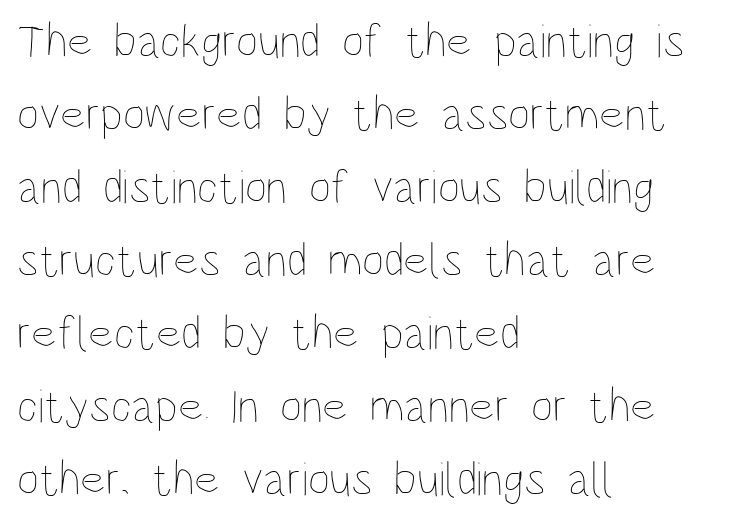
{"italic": "no", "bold": "no", "weight": "thin", "width": "condensed", "stroke_contrast": "low", "x_height": "large", "monospaced": "no", "underline": "no", "align": "left", "line_spacing": "normal", "line_spacing_ratio": 1.52, "letter_spacing": "normal", "letter_spacing_em": 0.0, "glyph_px": 48}
